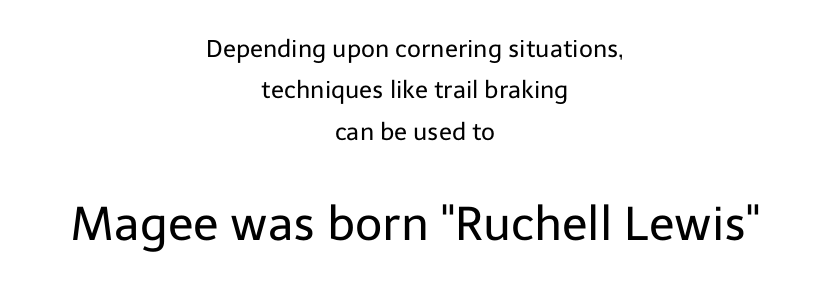
Nothing heavy about these letters — not bold at all. When letters stand straight like this, we call the style roman or upright. A typesetter would label this face a sans. Honestly, there is no underline to notice here at all.
